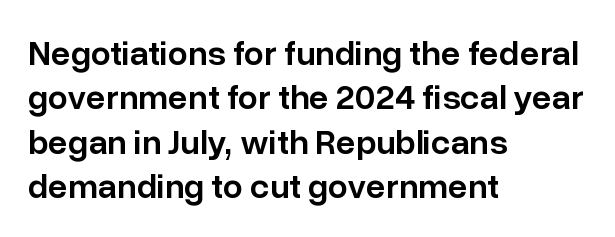
The image shows 35 px semibold sans-serif type, upright; set left-aligned, normal line spacing (1.27x), normal letter spacing, not underlined; low stroke contrast and a medium x-height.
